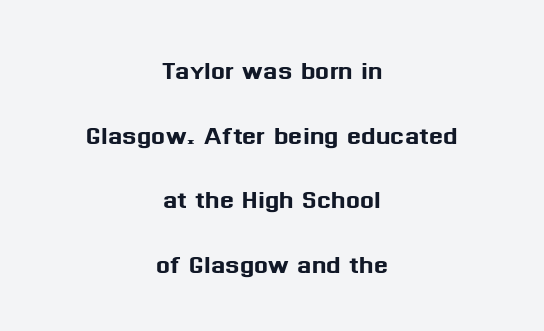
The lettering stays uniformly vertical, giving the passage a roman look. Nobody drew a line under any word here. The face used here is rendered with its standard letterfit. Baseline-to-baseline distance is far greater than the letter height. This rendering employs a face without finishing strokes, i.e., a sans-serif. This rendering uses center alignment, leaving both contours irregular but symmetric.
